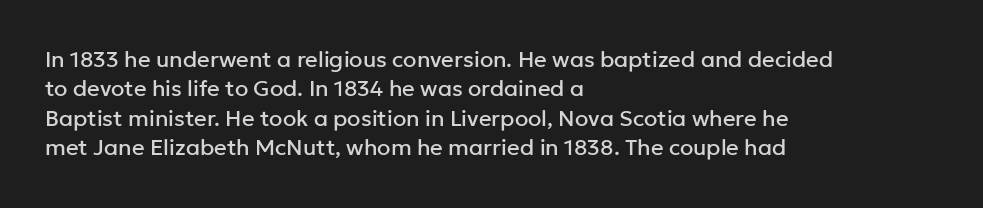
Q: Is the text italic (slanted)? A: No, it is upright.
Q: Is the text underlined? A: No.
Q: How is the paragraph aligned? A: Left-aligned.
Q: Is the spacing between letters normal or unusually wide? A: Normal.
Q: Is the spacing between lines tight, normal or loose? A: Normal.
